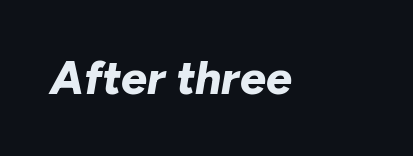
The image shows 46 px bold type, italic (leaning right); set normal letter spacing, not underlined; low stroke contrast and a medium x-height.
